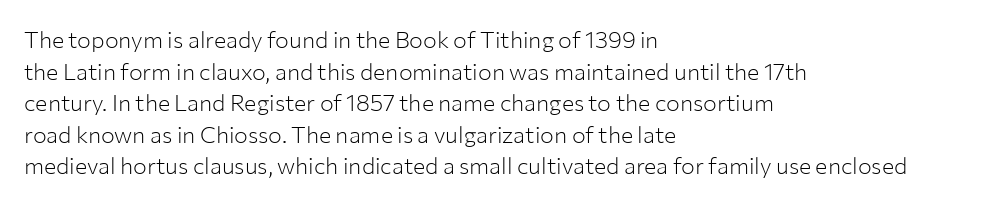
The strokes are not fattened; the text isn't bold. Beneath every word, the page is bare. Every row of glyphs begins at an identical x-position on the left. In terms of posture, this sample is upright.
